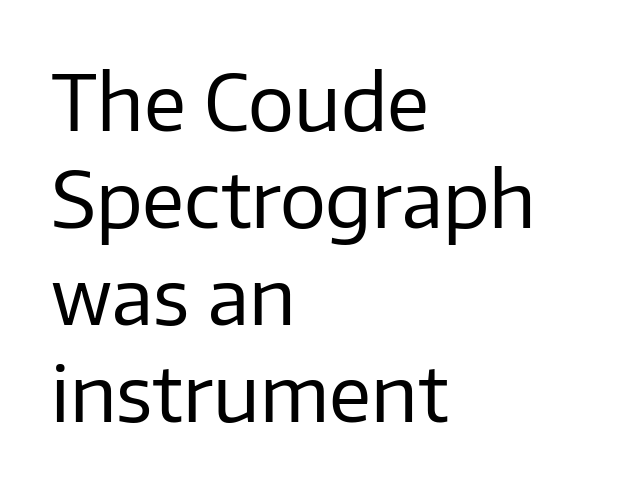
Q: Is the text bold? A: No.
Q: Is the text italic (slanted)? A: No, it is upright.
Q: Is the typeface a serif or a sans-serif typeface? A: Sans-serif.
Q: Is the text underlined? A: No.
Q: How is the paragraph aligned? A: Left-aligned.
Q: Is the spacing between letters normal or unusually wide? A: Normal.
Q: Is the spacing between lines tight, normal or loose? A: Normal.
Q: Width (condensed, normal, or wide)? A: Normal.
Q: Stroke contrast? A: Low.
Q: x-height? A: Medium.
Q: Monospaced? A: No.
